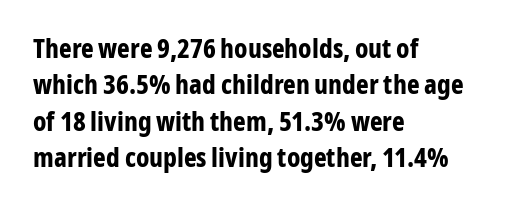
The lettering stays uniformly vertical, giving the passage a roman look. Letters rest on an invisible, unmarked baseline. This block has exactly the height ordinary leading produces. Spacing between characters is what you'd get straight out of the box. Notice how thick the strokes are: this is what a full bold looks like.
